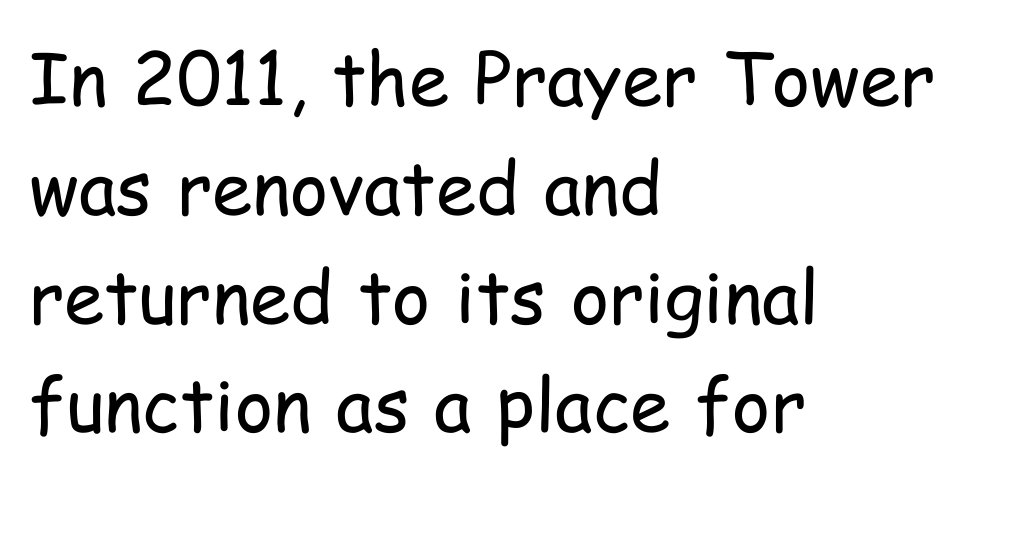
{"serif": "no", "italic": "no", "bold": "no", "weight": "regular", "width": "condensed", "stroke_contrast": "low", "x_height": "medium", "monospaced": "no", "underline": "no", "align": "left", "line_spacing": "normal", "line_spacing_ratio": 1.49, "letter_spacing": "normal", "letter_spacing_em": 0.0, "glyph_px": 73}
